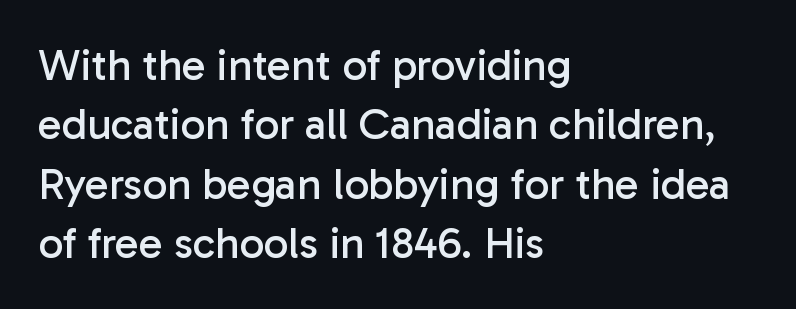
The image shows 44 px regular-weight sans-serif type, upright; set left-aligned, normal line spacing (1.35x), normal letter spacing, not underlined; low stroke contrast and a medium x-height.
